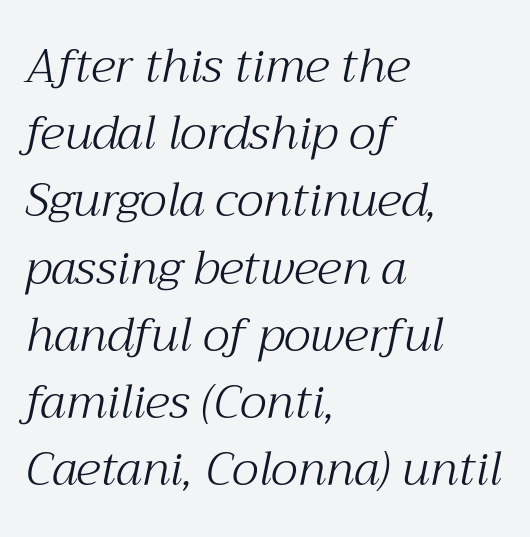
Q: Is the text bold? A: No.
Q: Is the text italic (slanted)? A: Yes, it leans right by about 12 degrees.
Q: Is the typeface a serif or a sans-serif typeface? A: Serif.
Q: Is the text underlined? A: No.
Q: How is the paragraph aligned? A: Left-aligned.
Q: Is the spacing between letters normal or unusually wide? A: Normal.
Q: Is the spacing between lines tight, normal or loose? A: Normal.
Q: Width (condensed, normal, or wide)? A: Normal.
Q: Stroke contrast? A: Medium.
Q: x-height? A: Medium.
Q: Monospaced? A: No.
